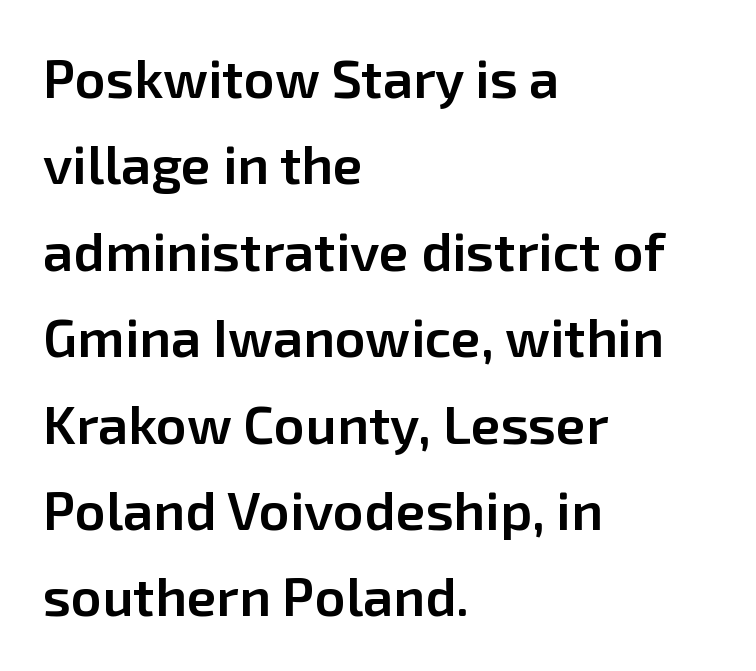
Q: Is the text bold? A: Semi-bold.
Q: Is the text italic (slanted)? A: No, it is upright.
Q: Is the typeface a serif or a sans-serif typeface? A: Sans-serif.
Q: Is the text underlined? A: No.
Q: How is the paragraph aligned? A: Left-aligned.
Q: Is the spacing between letters normal or unusually wide? A: Normal.
Q: Is the spacing between lines tight, normal or loose? A: Normal.
Q: Width (condensed, normal, or wide)? A: Normal.
Q: Stroke contrast? A: Low.
Q: x-height? A: Medium.
Q: Monospaced? A: No.
